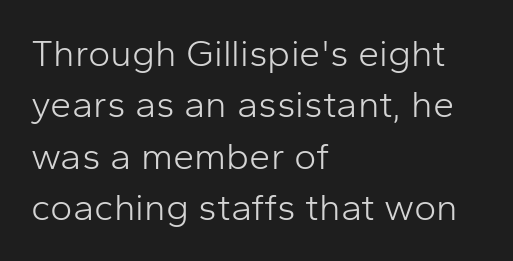
{"serif": "no", "italic": "no", "bold": "no", "weight": "light", "width": "normal", "stroke_contrast": "low", "x_height": "medium", "monospaced": "no", "underline": "no", "align": "left", "line_spacing": "normal", "line_spacing_ratio": 1.35, "letter_spacing": "normal", "letter_spacing_em": 0.0, "glyph_px": 38}
